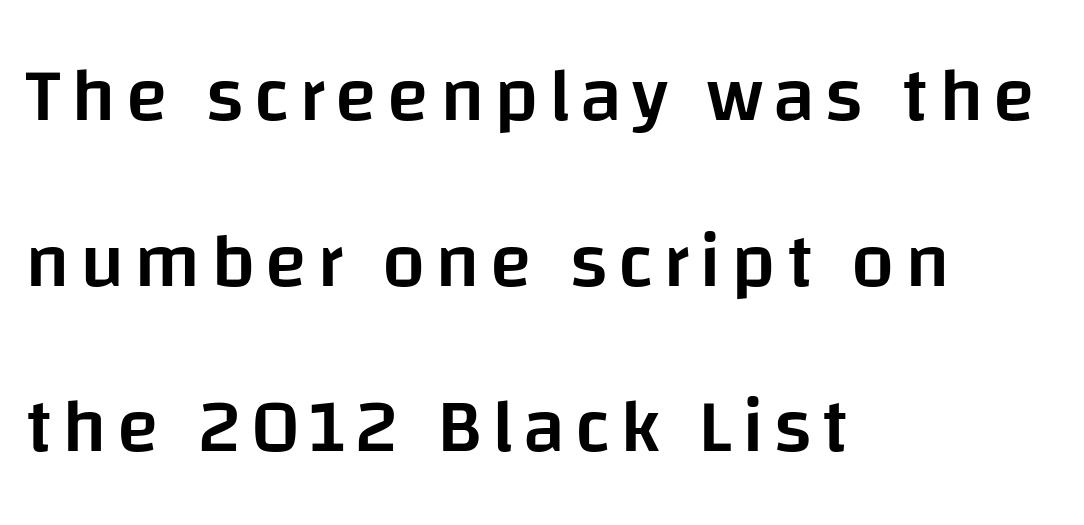
{"serif": "no", "italic": "no", "bold": "semi", "weight": "semibold", "width": "normal", "stroke_contrast": "low", "x_height": "large", "monospaced": "no", "underline": "no", "align": "left", "line_spacing": "loose", "line_spacing_ratio": 2.15, "glyph_px": 77}
